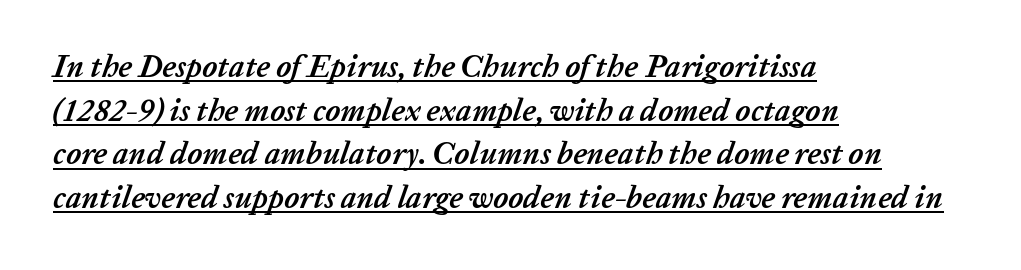
Q: Is the text bold? A: Yes.
Q: Is the text italic (slanted)? A: Yes, it leans right by about 20 degrees.
Q: Is the text underlined? A: Yes.
Q: How is the paragraph aligned? A: Left-aligned.
Q: Is the spacing between letters normal or unusually wide? A: Normal.
Q: Is the spacing between lines tight, normal or loose? A: Normal.
Q: Width (condensed, normal, or wide)? A: Normal.
Q: Stroke contrast? A: Low.
Q: x-height? A: Medium.
Q: Monospaced? A: No.
